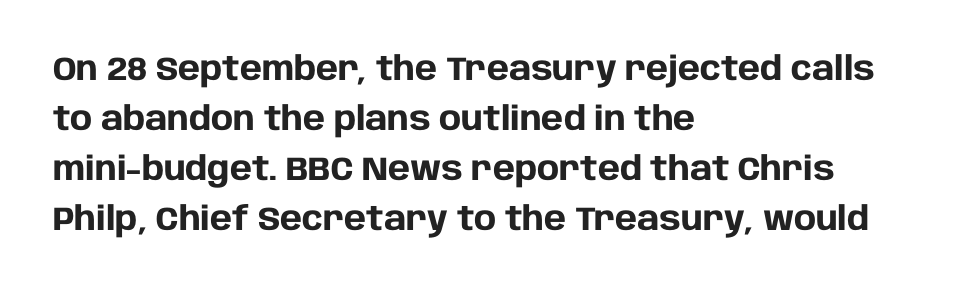
Q: Is the text bold? A: Yes.
Q: Is the text italic (slanted)? A: No, it is upright.
Q: Is the typeface a serif or a sans-serif typeface? A: Sans-serif.
Q: Is the text underlined? A: No.
Q: How is the paragraph aligned? A: Left-aligned.
Q: Is the spacing between letters normal or unusually wide? A: Normal.
Q: Is the spacing between lines tight, normal or loose? A: Normal.
Q: Width (condensed, normal, or wide)? A: Normal.
Q: Stroke contrast? A: Low.
Q: x-height? A: Large.
Q: Monospaced? A: No.
